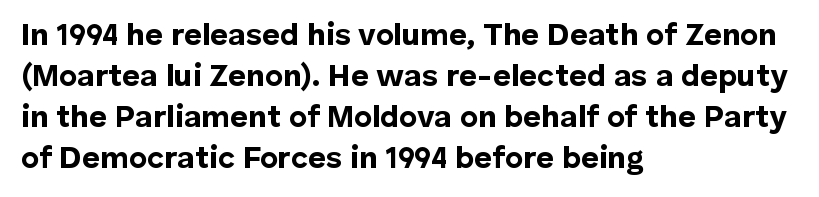
{"serif": "no", "italic": "no", "bold": "yes", "weight": "bold", "width": "normal", "stroke_contrast": "low", "x_height": "medium", "monospaced": "no", "underline": "no", "align": "left", "line_spacing": "normal", "line_spacing_ratio": 1.32, "letter_spacing": "normal", "letter_spacing_em": 0.0, "glyph_px": 31}
